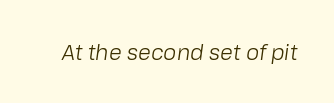
The image shows 21 px text type, italic (leaning right); set normal letter spacing, not underlined.
